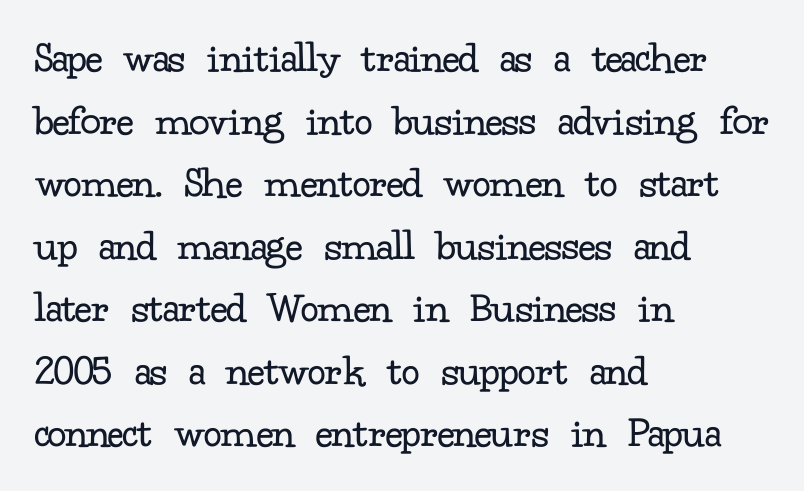
Font category for this specimen: serif. Honestly, the letter spacing is just normal — you wouldn't notice it. In CSS terms this would be text-align: left. The words here are not underlined.
